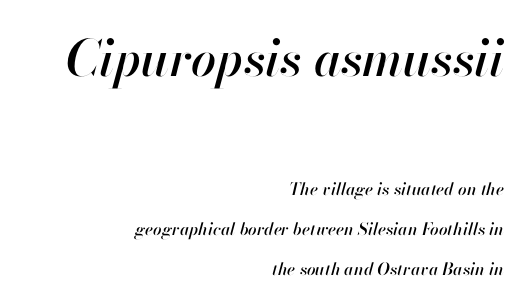
{"italic": "yes", "lean": "right", "slant_degrees": 13, "width": "normal", "stroke_contrast": "high", "x_height": "small", "monospaced": "no", "underline": "no", "align": "right", "line_spacing": "loose", "line_spacing_ratio": 2.33, "letter_spacing": "normal", "letter_spacing_em": 0.0, "larger_block": "first", "size_ratio": 2.94, "glyph_px": 50}
